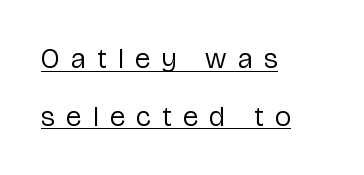
The image shows 28 px regular-weight sans-serif type, upright; set left-aligned, loose line spacing (2.07x), unusually wide letter spacing (+0.41 em), underlined; low stroke contrast and a medium x-height.
